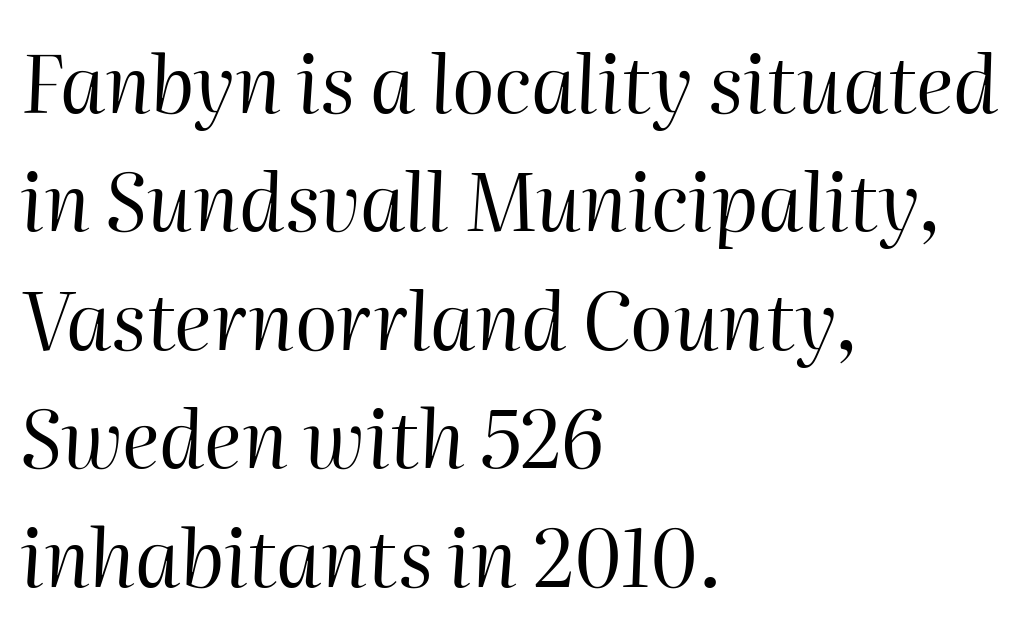
Horizontal bands of white between lines are of average thickness. Is this a heavy cut? Hardly; it is regular or lighter. Compared with typical body copy, the letter spacing here is the same. Do the characters align in a grid? No, the font is proportional. Tall strokes in this sample are angled rather than plumb. Lines of text with bare space underneath.
